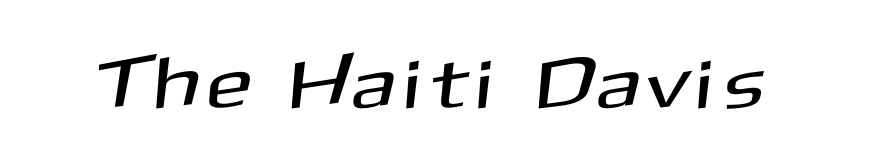
Q: Is the typeface a serif or a sans-serif typeface? A: Sans-serif.
Q: Is the text underlined? A: No.
Q: Width (condensed, normal, or wide)? A: Normal.
Q: Stroke contrast? A: Medium.
Q: x-height? A: Medium.
Q: Monospaced? A: No.
